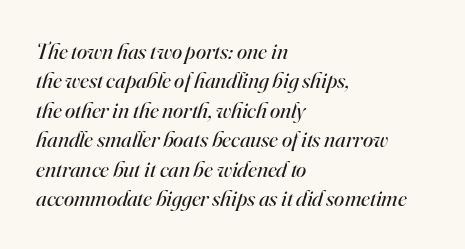
Spacing between characters is what you'd get straight out of the box. Emphasis-style slanted type is in use. This reads as an unemphasized weight, regular at the heaviest. Each line starts at the same left margin while the right side varies. Interline gaps are of average width in this sample.
